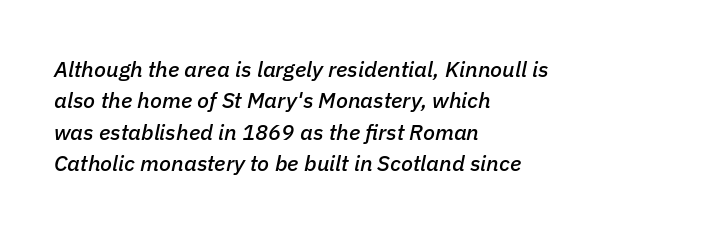
Q: Is the text italic (slanted)? A: Yes, it leans right by about 11 degrees.
Q: Is the text underlined? A: No.
Q: How is the paragraph aligned? A: Left-aligned.
Q: Is the spacing between letters normal or unusually wide? A: Normal.
Q: Is the spacing between lines tight, normal or loose? A: Normal.
